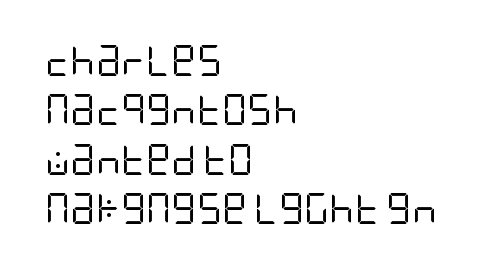
The image shows 31 px regular-weight, condensed sans-serif type, upright; set left-aligned, normal line spacing (1.59x), normal letter spacing, not underlined; low stroke contrast and a large x-height.
